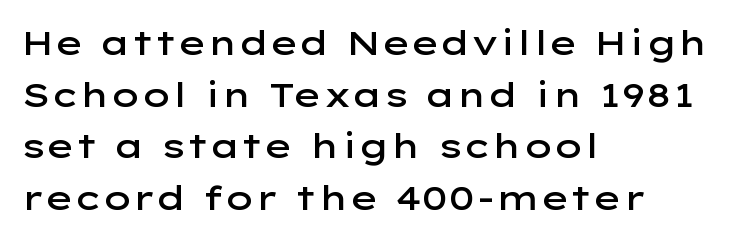
Only glyphs here, with clear space below each row. Note: no serifs on the glyphs. The type is set solid horizontally, with unmodified tracking. Each letter keeps its own natural width here, so spacing adapts to shape. Rendered with straight, roman letterforms.
